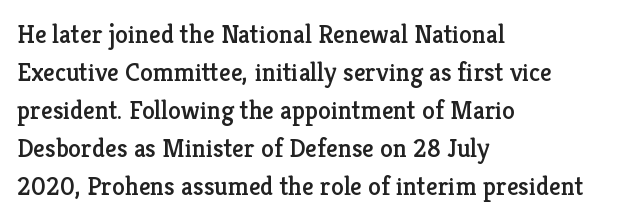
Q: Is the text italic (slanted)? A: No, it is upright.
Q: Is the text underlined? A: No.
Q: How is the paragraph aligned? A: Left-aligned.
Q: Is the spacing between letters normal or unusually wide? A: Normal.
Q: Is the spacing between lines tight, normal or loose? A: Normal.
